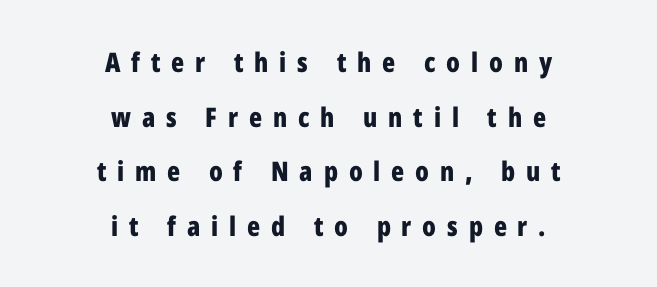
{"italic": "no", "bold": "yes", "underline": "no", "align": "center", "line_spacing": "loose", "line_spacing_ratio": 2.02, "letter_spacing": "wide", "letter_spacing_em": 0.4, "glyph_px": 27}
